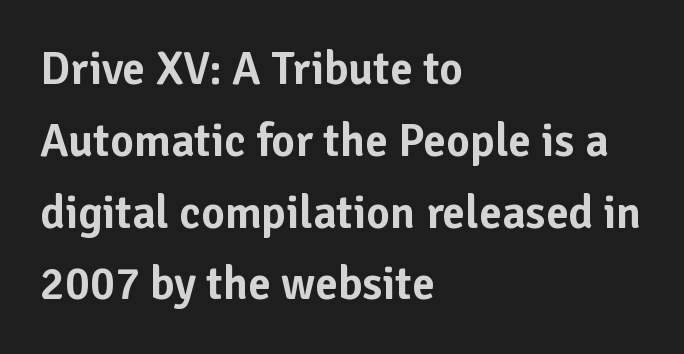
{"serif": "no", "italic": "no", "width": "normal", "stroke_contrast": "low", "x_height": "medium", "monospaced": "no", "underline": "no", "align": "left", "line_spacing": "normal", "line_spacing_ratio": 1.56, "letter_spacing": "normal", "letter_spacing_em": 0.0, "glyph_px": 46}
